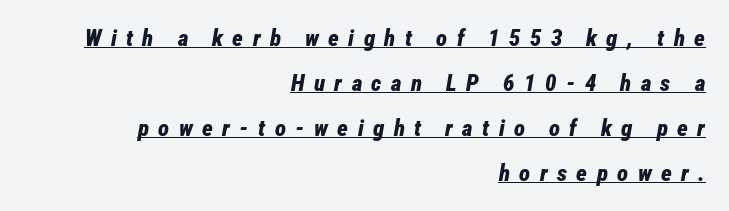
The image shows 23 px bold type, italic (leaning right); set right-aligned, loose line spacing (1.95x), unusually wide letter spacing (+0.41 em), underlined.
